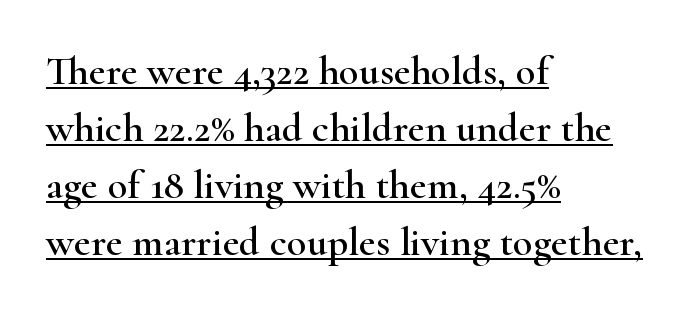
The image shows 41 px wide serif type, upright; set left-aligned, normal line spacing (1.39x), normal letter spacing, underlined; high stroke contrast and a small x-height.
